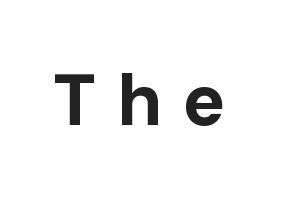
The image shows 72 px bold sans-serif type, upright; set unusually wide letter spacing (+0.28 em), not underlined; low stroke contrast and a medium x-height.
